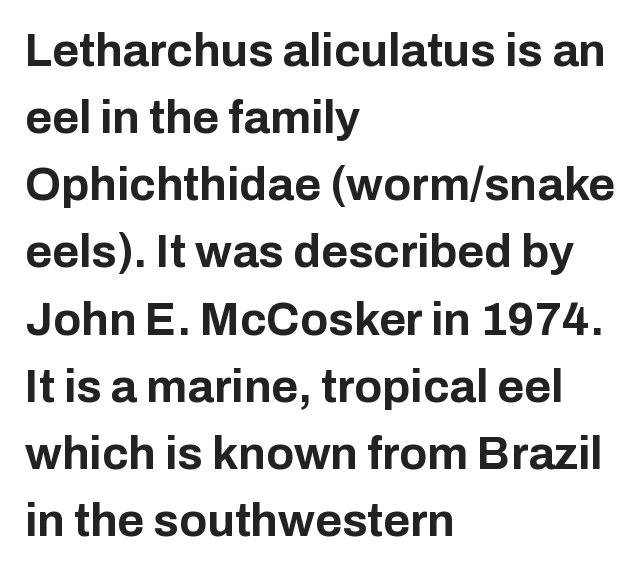
The image shows 46 px bold sans-serif type, upright; set left-aligned, normal line spacing (1.46x), normal letter spacing, not underlined; low stroke contrast and a medium x-height.
